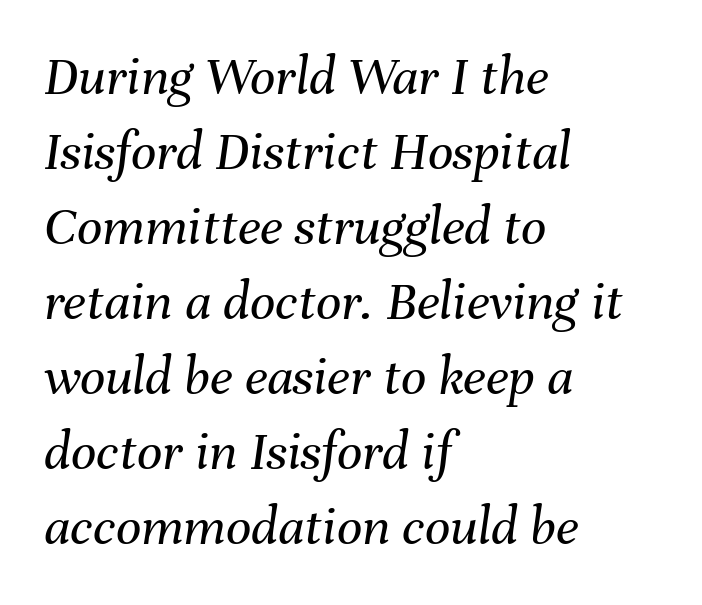
Stroke thickness stays within the range of a standard reading face or lighter. Typeset ragged right — the left edge is the straight one. Inter-character spacing is left at the font's built-in metrics. The letters advance in unequal steps, a hallmark of proportional type.
